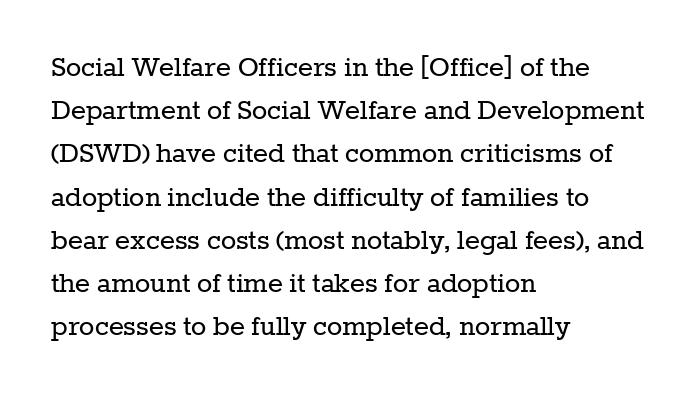
The image shows 32 px regular-weight serif type, upright; set left-aligned, normal line spacing (1.35x), normal letter spacing, not underlined; low stroke contrast and a medium x-height.
